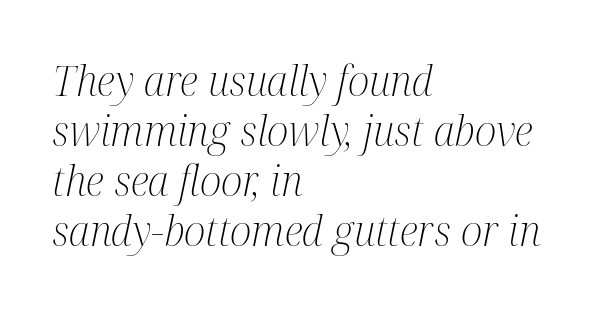
The lettering tilts uniformly, giving the passage an italic look. Spacing between characters is what you'd get straight out of the box. Do the characters align in a grid? No, the font is proportional. Heaviness? Minimal to ordinary, like unemphasized prose. Glance below the letters and you will spot only blank space. The designer went with a serif here, giving each stem small feet.
